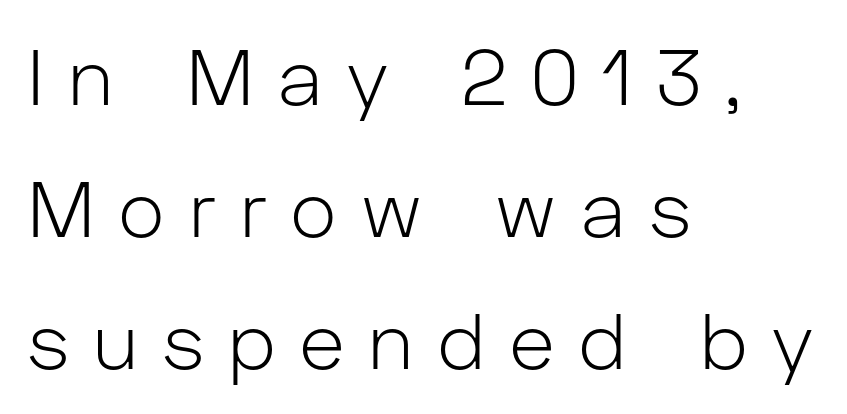
Q: Is the text bold? A: No.
Q: Is the text italic (slanted)? A: No, it is upright.
Q: Is the typeface a serif or a sans-serif typeface? A: Sans-serif.
Q: Is the text underlined? A: No.
Q: How is the paragraph aligned? A: Left-aligned.
Q: Is the spacing between letters normal or unusually wide? A: Unusually wide.
Q: Is the spacing between lines tight, normal or loose? A: Normal.
Q: Width (condensed, normal, or wide)? A: Normal.
Q: Stroke contrast? A: Low.
Q: x-height? A: Medium.
Q: Monospaced? A: No.
